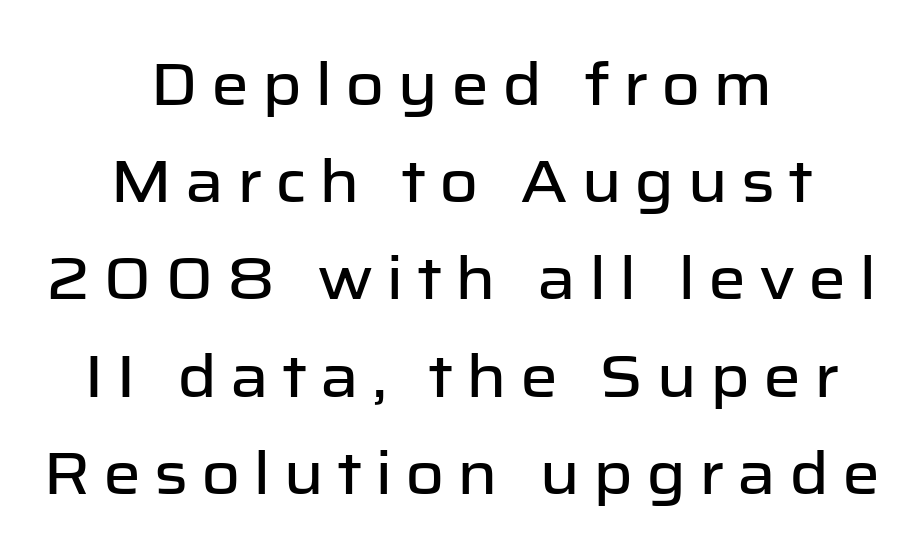
{"serif": "no", "italic": "no", "width": "normal", "stroke_contrast": "low", "x_height": "medium", "monospaced": "no", "underline": "no", "align": "center", "line_spacing": "normal", "line_spacing_ratio": 1.62, "letter_spacing": "wide", "letter_spacing_em": 0.21, "glyph_px": 60}
